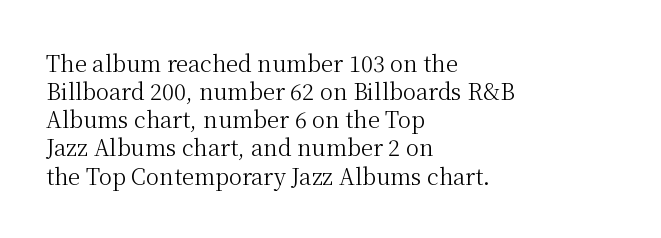
{"italic": "no", "bold": "no", "underline": "no", "align": "left", "line_spacing": "normal", "line_spacing_ratio": 1.28, "letter_spacing": "normal", "letter_spacing_em": 0.0, "glyph_px": 22}
